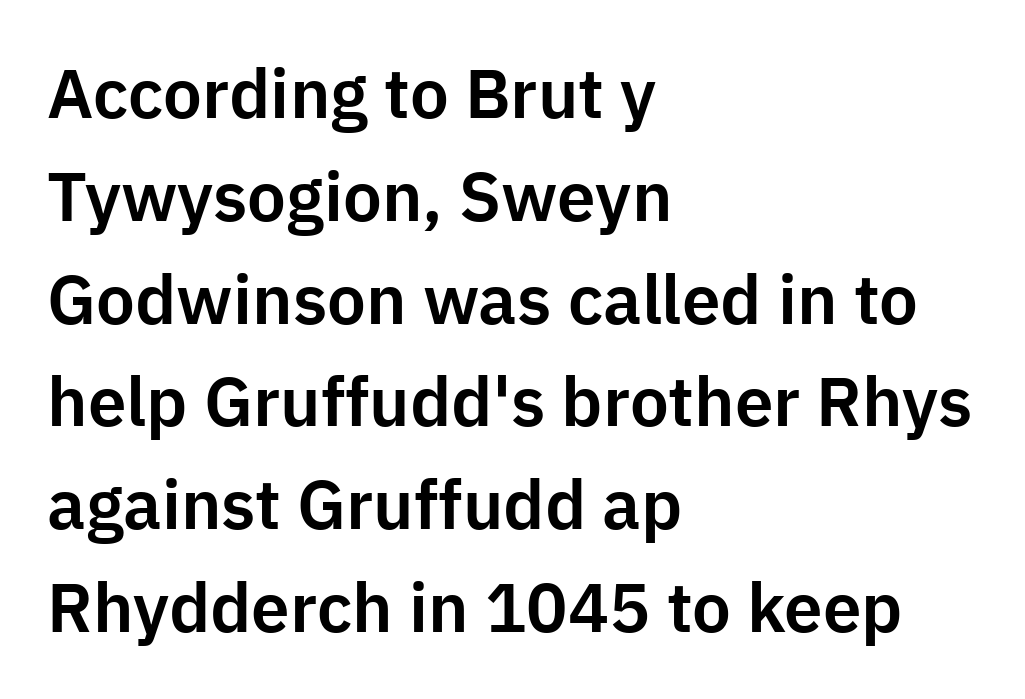
Q: Is the text italic (slanted)? A: No, it is upright.
Q: Is the typeface a serif or a sans-serif typeface? A: Sans-serif.
Q: Is the text underlined? A: No.
Q: How is the paragraph aligned? A: Left-aligned.
Q: Is the spacing between letters normal or unusually wide? A: Normal.
Q: Is the spacing between lines tight, normal or loose? A: Normal.
Q: Width (condensed, normal, or wide)? A: Normal.
Q: Stroke contrast? A: Low.
Q: x-height? A: Medium.
Q: Monospaced? A: No.
